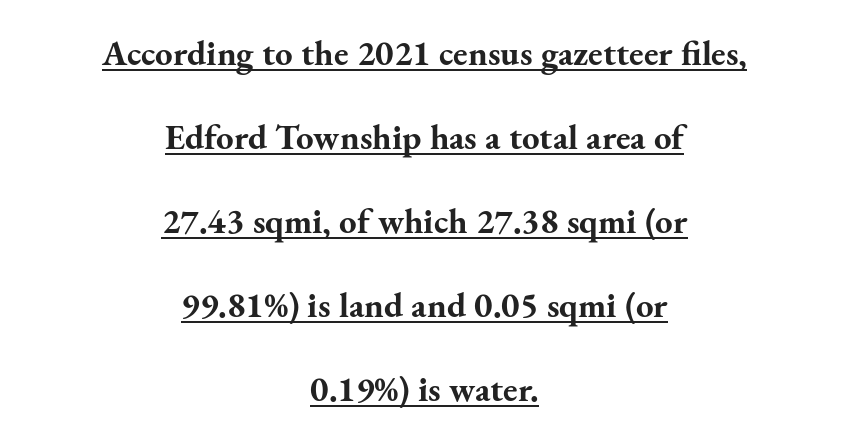
Q: Is the text bold? A: Yes.
Q: Is the text italic (slanted)? A: No, it is upright.
Q: Is the typeface a serif or a sans-serif typeface? A: Serif.
Q: Is the text underlined? A: Yes.
Q: How is the paragraph aligned? A: Centered.
Q: Is the spacing between letters normal or unusually wide? A: Normal.
Q: Is the spacing between lines tight, normal or loose? A: Loose.
Q: Width (condensed, normal, or wide)? A: Normal.
Q: Stroke contrast? A: Medium.
Q: x-height? A: Small.
Q: Monospaced? A: No.
